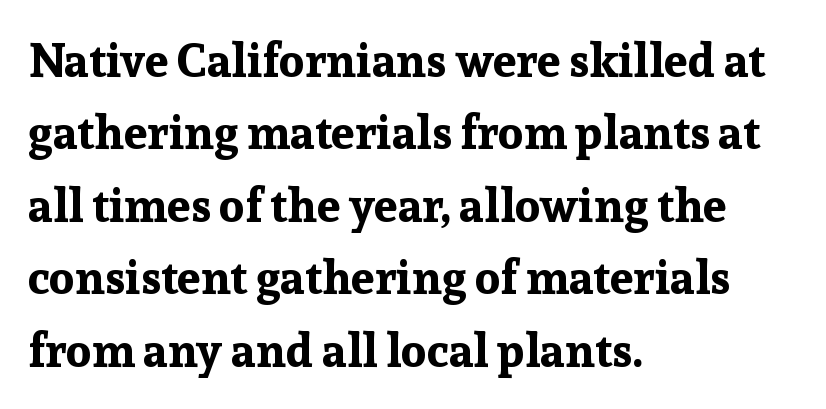
The leading is moderate, giving the passage an even texture. You could call the tracking neutral — neither tight nor loose. The letters stand straight up with perfectly vertical stems. Is this a fixed-width face? No — the glyphs have proportional, varying widths. Beneath every word, the page is bare. The passage shown is emphatically bold.
